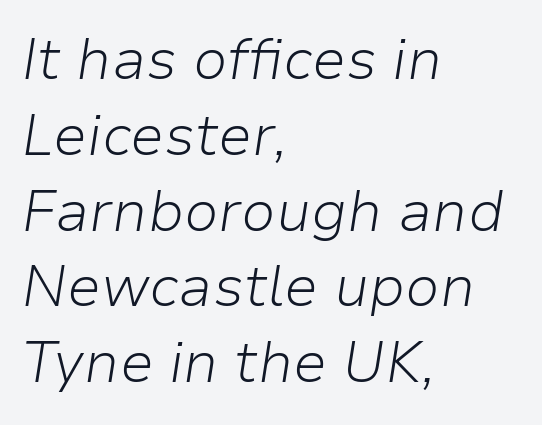
Q: Is the text bold? A: No.
Q: Is the text italic (slanted)? A: Yes, it leans right by about 9 degrees.
Q: Is the text underlined? A: No.
Q: How is the paragraph aligned? A: Left-aligned.
Q: Is the spacing between letters normal or unusually wide? A: Normal.
Q: Is the spacing between lines tight, normal or loose? A: Normal.
Q: Width (condensed, normal, or wide)? A: Normal.
Q: Stroke contrast? A: Low.
Q: x-height? A: Medium.
Q: Monospaced? A: No.
